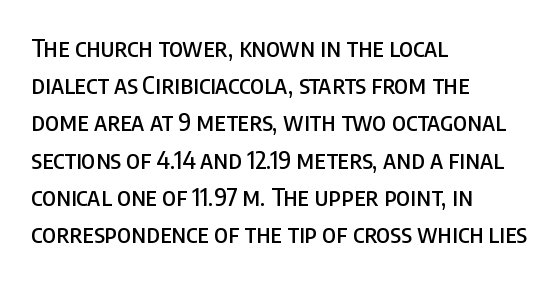
Q: Is the text italic (slanted)? A: No, it is upright.
Q: Is the text underlined? A: No.
Q: How is the paragraph aligned? A: Left-aligned.
Q: Is the spacing between letters normal or unusually wide? A: Normal.
Q: Is the spacing between lines tight, normal or loose? A: Normal.
